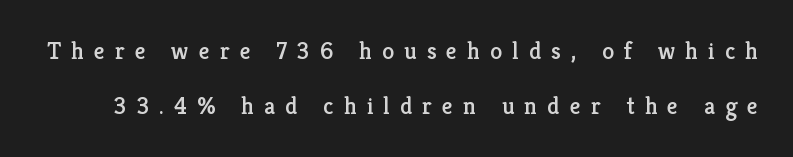
Q: Is the text italic (slanted)? A: No, it is upright.
Q: Is the text underlined? A: No.
Q: Is the spacing between letters normal or unusually wide? A: Unusually wide.
Q: Is the spacing between lines tight, normal or loose? A: Loose.
